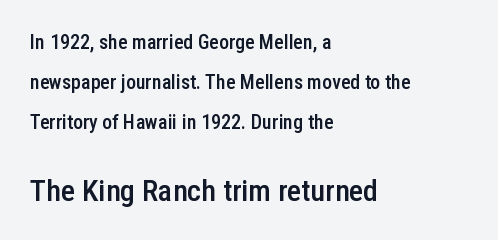
The image shows 30 px semibold, condensed sans-serif type, upright; set left-aligned, loose line spacing (1.99x), normal letter spacing, not underlined; the second (bottom) block is 1.5x larger; low stroke contrast and a medium x-height.
